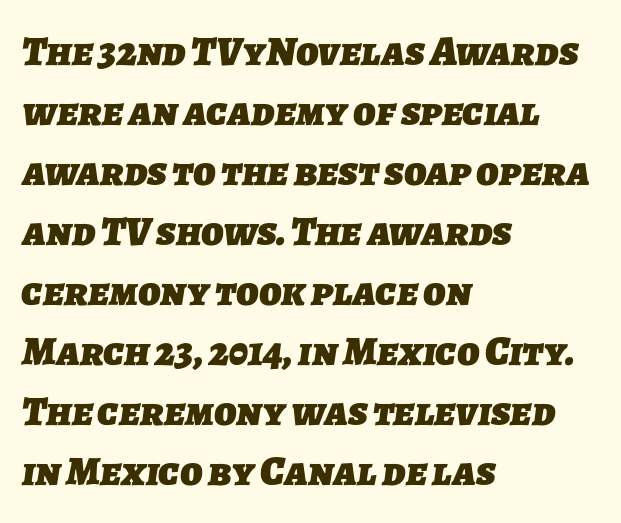
Q: Is the text bold? A: Yes.
Q: Is the typeface a serif or a sans-serif typeface? A: Sans-serif.
Q: Is the text underlined? A: No.
Q: How is the paragraph aligned? A: Left-aligned.
Q: Is the spacing between letters normal or unusually wide? A: Normal.
Q: Is the spacing between lines tight, normal or loose? A: Normal.
Q: Width (condensed, normal, or wide)? A: Normal.
Q: Stroke contrast? A: Low.
Q: x-height? A: Medium.
Q: Monospaced? A: No.
